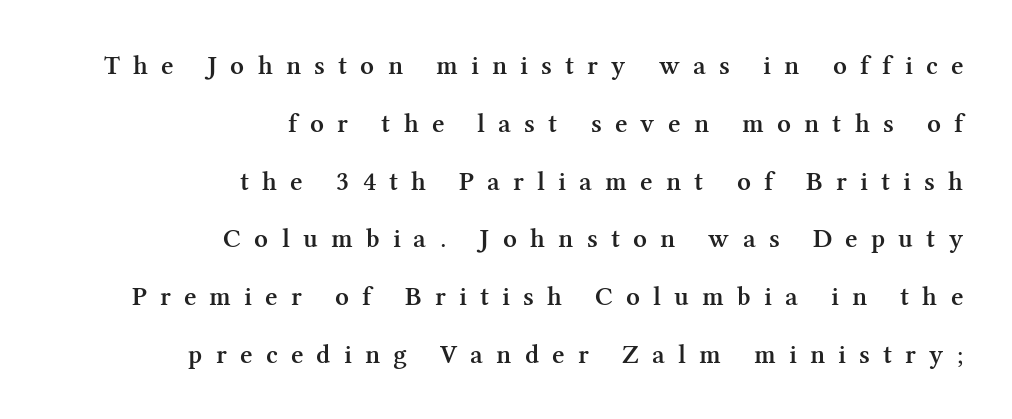
The image shows 27 px text type, upright; set right-aligned, loose line spacing (2.14x), unusually wide letter spacing (+0.49 em), not underlined.
